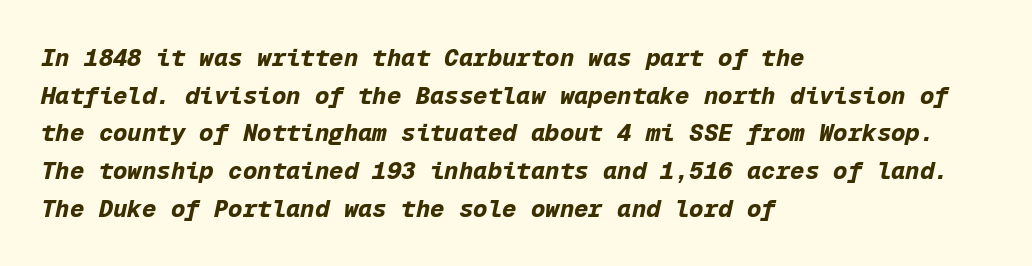
{"italic": "yes", "lean": "right", "slant_degrees": 12, "bold": "yes", "underline": "no", "align": "left", "line_spacing": "normal", "line_spacing_ratio": 1.57, "letter_spacing": "normal", "letter_spacing_em": 0.0, "glyph_px": 24}
